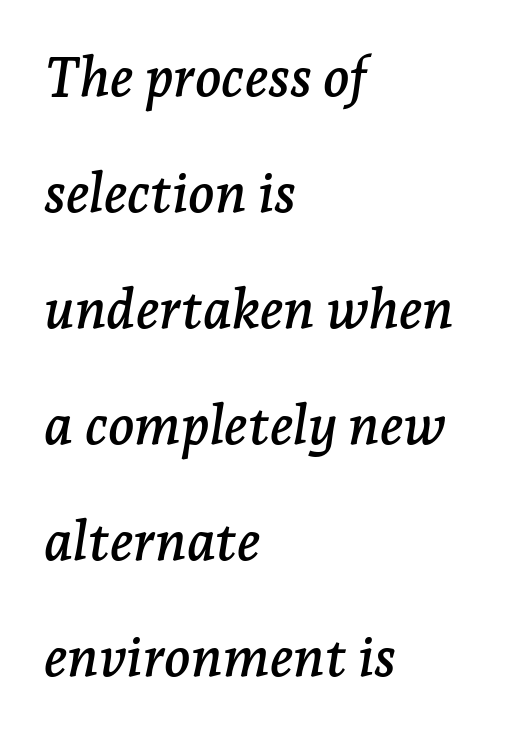
Q: Is the text italic (slanted)? A: Yes, it leans right by about 7 degrees.
Q: Is the typeface a serif or a sans-serif typeface? A: Serif.
Q: Is the text underlined? A: No.
Q: How is the paragraph aligned? A: Left-aligned.
Q: Is the spacing between letters normal or unusually wide? A: Normal.
Q: Is the spacing between lines tight, normal or loose? A: Loose.
Q: Width (condensed, normal, or wide)? A: Normal.
Q: Stroke contrast? A: Low.
Q: x-height? A: Medium.
Q: Monospaced? A: No.
